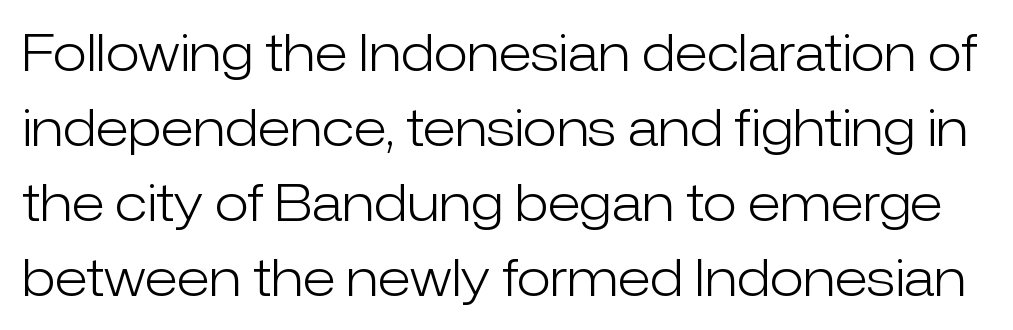
A typesetter would call this proportional, since set widths differ per character. The face looks like a standard text weight, possibly lighter. Words appear dense and cohesive because spacing is normal. Each row of text sits above clean, open space. This block has exactly the height ordinary leading produces.
